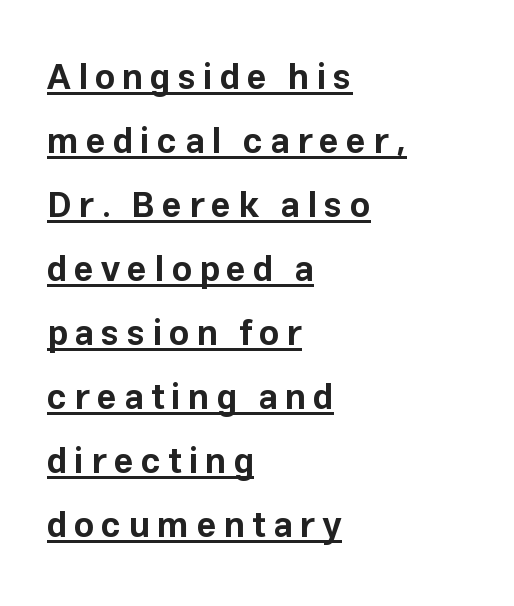
The image shows 35 px bold sans-serif type, upright; set left-aligned, line spacing 1.83x, unusually wide letter spacing (+0.2 em), underlined; low stroke contrast and a medium x-height.
